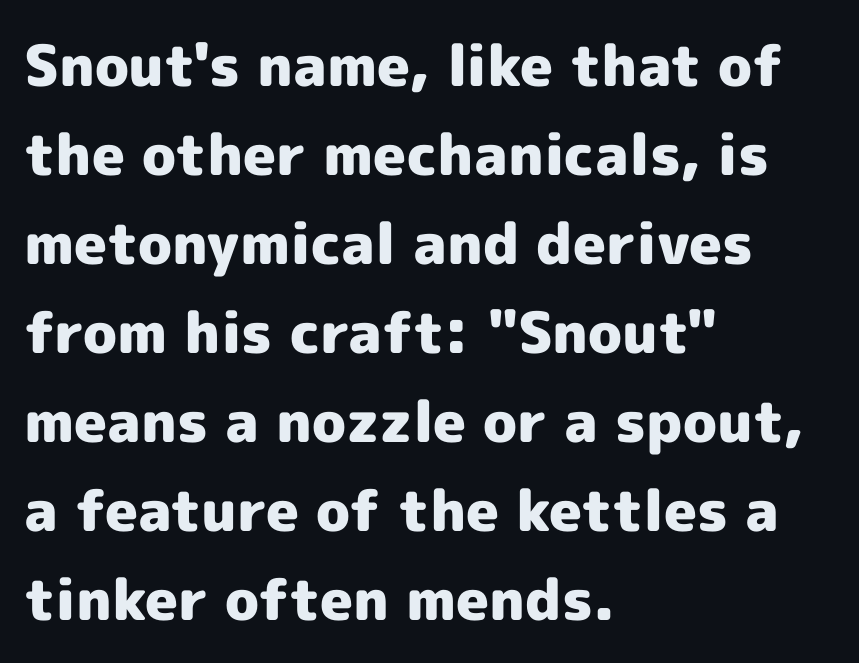
The image shows 57 px heavy sans-serif type, upright; set left-aligned, normal line spacing (1.56x), normal letter spacing, not underlined; a medium x-height.
